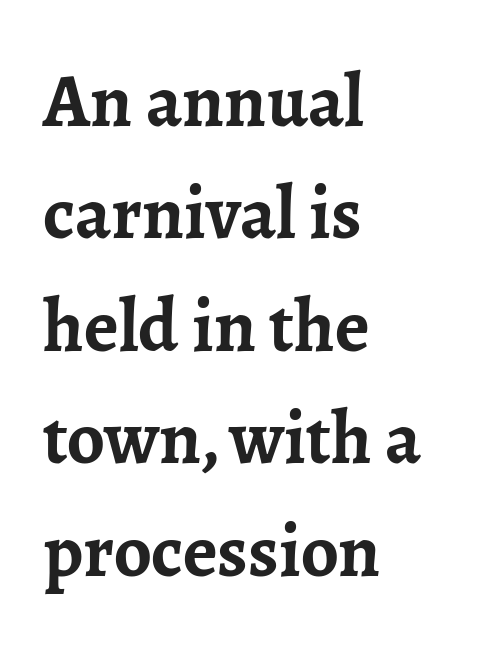
The image shows 75 px semibold serif type, upright; set left-aligned, normal line spacing (1.5x), normal letter spacing, not underlined; low stroke contrast and a medium x-height.
